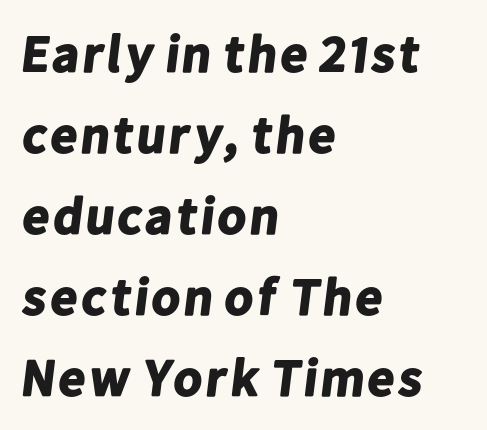
Q: Is the text bold? A: Yes.
Q: Is the typeface a serif or a sans-serif typeface? A: Sans-serif.
Q: Is the text underlined? A: No.
Q: How is the paragraph aligned? A: Left-aligned.
Q: Is the spacing between letters normal or unusually wide? A: Normal.
Q: Is the spacing between lines tight, normal or loose? A: Normal.
Q: Width (condensed, normal, or wide)? A: Normal.
Q: Stroke contrast? A: Low.
Q: x-height? A: Medium.
Q: Monospaced? A: No.
